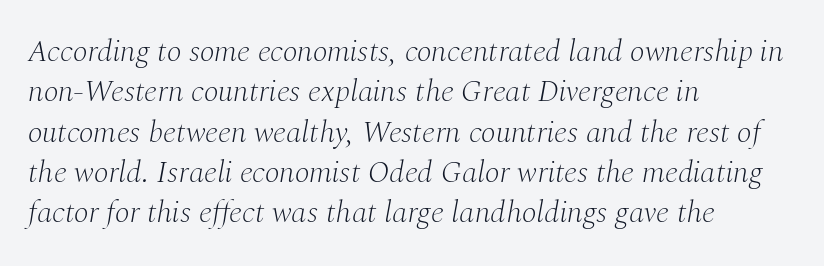
The strip under each line holds only bare page. Horizontal alignment here is leftward, the default for most running prose. Check where the strokes stop: tiny serifs finish them off. The font is comparable to plain body text, perhaps lighter.
